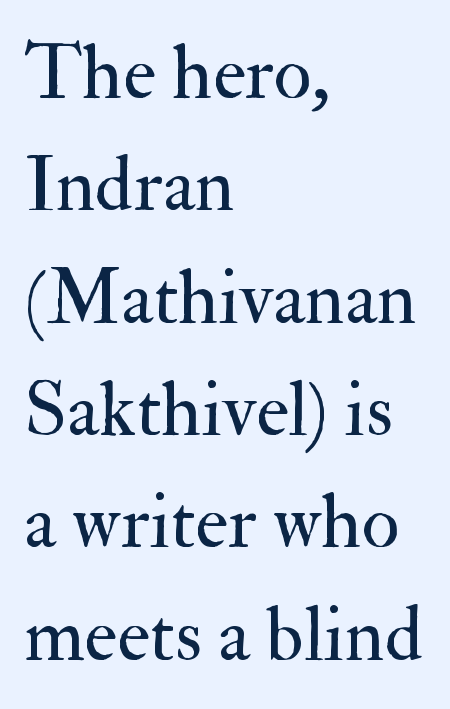
{"serif": "yes", "italic": "no", "bold": "no", "weight": "regular", "width": "normal", "stroke_contrast": "medium", "x_height": "small", "monospaced": "no", "underline": "no", "align": "left", "line_spacing": "normal", "line_spacing_ratio": 1.44, "letter_spacing": "normal", "letter_spacing_em": 0.0, "glyph_px": 78}
